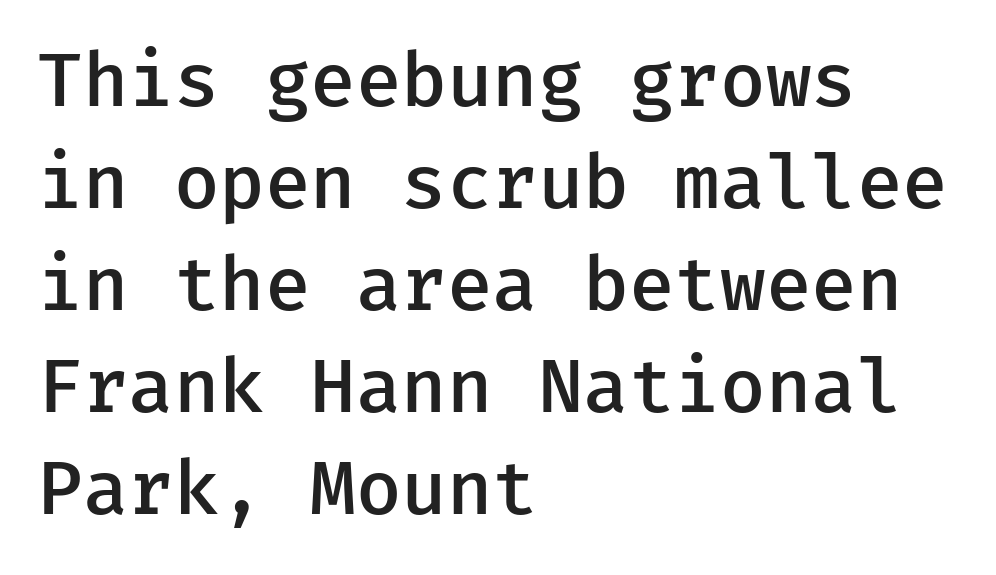
The letters stand straight up with perfectly vertical stems. Glance below the letters and you will spot only blank space. This is moderately heavy type, rendered in semibold. Where is the straight margin? On the left.
